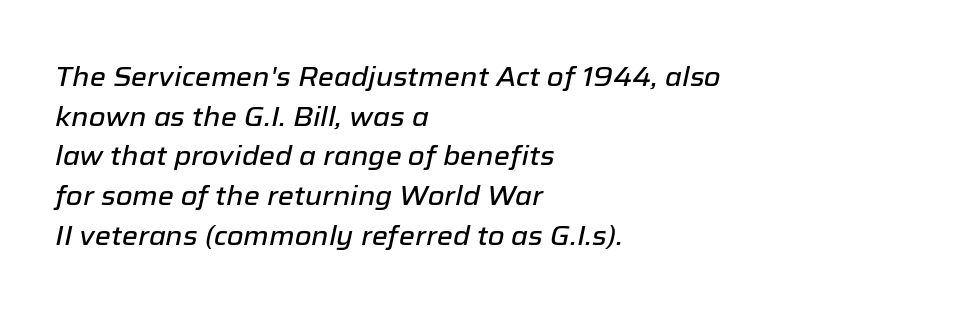
The image shows 27 px text type, italic (leaning right); set left-aligned, normal line spacing (1.47x), normal letter spacing, not underlined.
